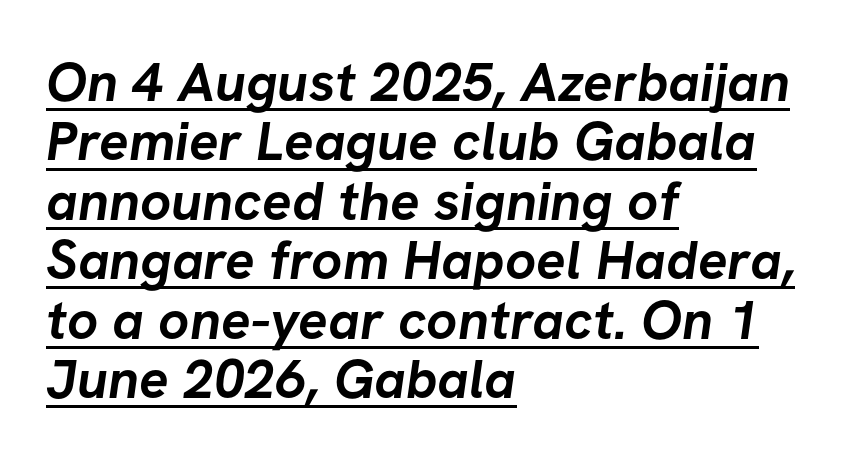
Q: Is the text bold? A: Yes.
Q: Is the typeface a serif or a sans-serif typeface? A: Sans-serif.
Q: Is the text underlined? A: Yes.
Q: How is the paragraph aligned? A: Left-aligned.
Q: Is the spacing between letters normal or unusually wide? A: Normal.
Q: Is the spacing between lines tight, normal or loose? A: Tight.
Q: Width (condensed, normal, or wide)? A: Normal.
Q: Stroke contrast? A: Low.
Q: x-height? A: Medium.
Q: Monospaced? A: No.
